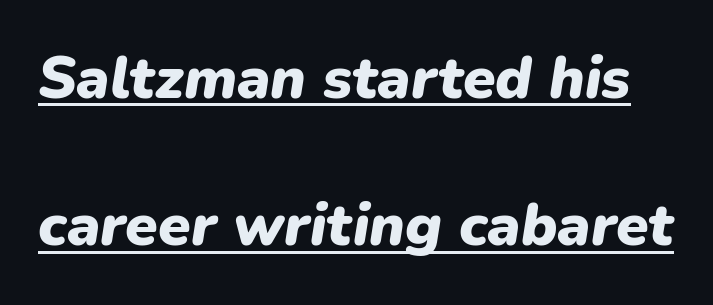
Q: Is the text bold? A: Yes.
Q: Is the text italic (slanted)? A: Yes, it leans right by about 9 degrees.
Q: Is the text underlined? A: Yes.
Q: Is the spacing between letters normal or unusually wide? A: Normal.
Q: Is the spacing between lines tight, normal or loose? A: Loose.
Q: Width (condensed, normal, or wide)? A: Normal.
Q: Stroke contrast? A: Low.
Q: x-height? A: Medium.
Q: Monospaced? A: No.
